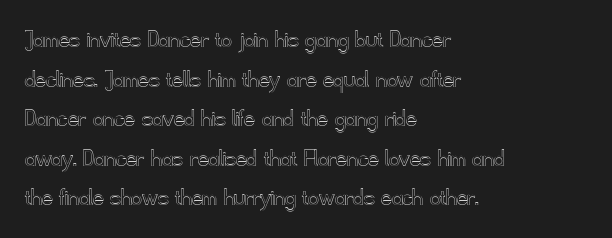
The image shows 26 px text type, upright; set left-aligned, normal line spacing (1.52x), normal letter spacing, not underlined.
